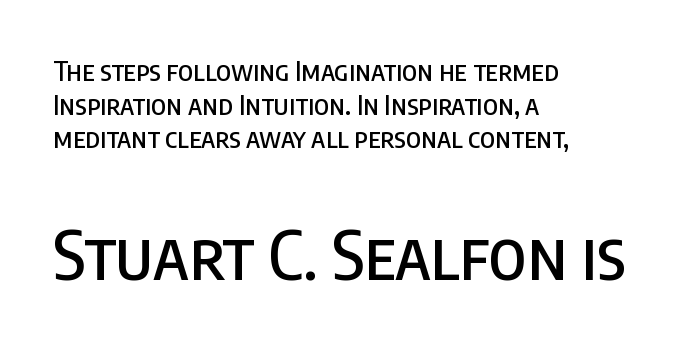
{"serif": "no", "italic": "no", "width": "condensed", "stroke_contrast": "low", "x_height": "large", "monospaced": "no", "underline": "no", "align": "left", "line_spacing": "normal", "line_spacing_ratio": 1.25, "letter_spacing": "normal", "letter_spacing_em": 0.0, "larger_block": "second", "size_ratio": 2.52, "glyph_px": 68}
